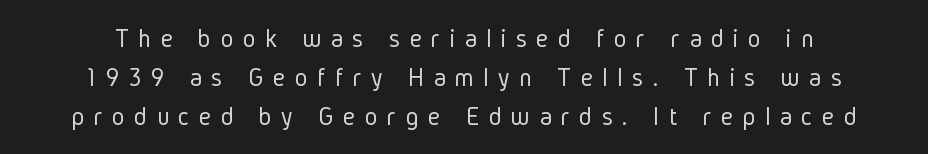
Q: Is the text bold? A: No.
Q: Is the text italic (slanted)? A: No, it is upright.
Q: Is the text underlined? A: No.
Q: Is the spacing between letters normal or unusually wide? A: Unusually wide.
Q: Is the spacing between lines tight, normal or loose? A: Normal.
